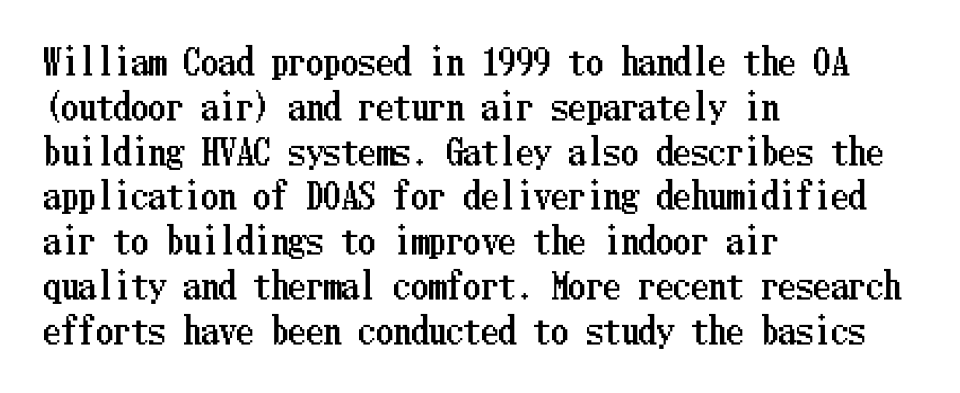
Q: Is the text italic (slanted)? A: No, it is upright.
Q: Is the text underlined? A: No.
Q: How is the paragraph aligned? A: Left-aligned.
Q: Is the spacing between letters normal or unusually wide? A: Normal.
Q: Is the spacing between lines tight, normal or loose? A: Normal.
Q: Width (condensed, normal, or wide)? A: Condensed.
Q: Stroke contrast? A: Low.
Q: x-height? A: Medium.
